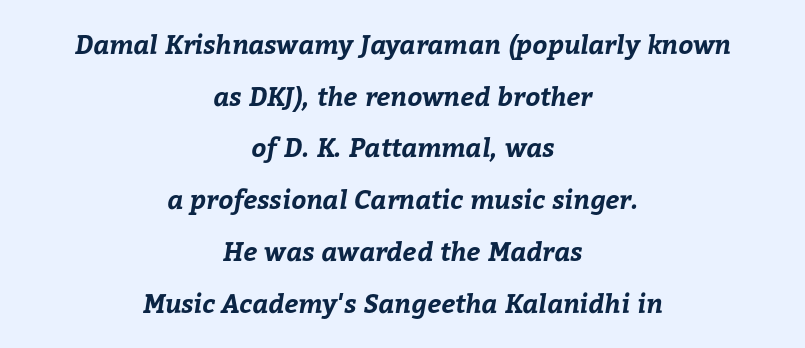
Leading is clearly above the norm, producing a sparse column. The whitespace from short lines is split evenly between both sides. Check the space under the baseline: it is left empty. Typographic density is high because the face is bold.
